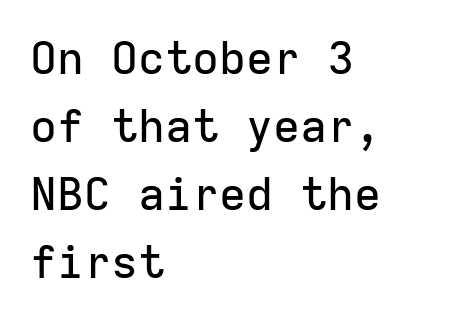
{"serif": "no", "italic": "no", "width": "normal", "stroke_contrast": "low", "x_height": "medium", "monospaced": "yes", "underline": "no", "align": "left", "line_spacing": "normal", "line_spacing_ratio": 1.51, "letter_spacing": "normal", "letter_spacing_em": 0.0, "glyph_px": 45}
